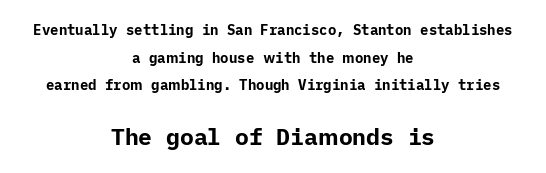
Q: Is the text bold? A: Yes.
Q: Is the text italic (slanted)? A: No, it is upright.
Q: Is the text underlined? A: No.
Q: How is the paragraph aligned? A: Centered.
Q: Is the spacing between letters normal or unusually wide? A: Normal.
Q: Is the spacing between lines tight, normal or loose? A: Loose.
Q: Which block of text is set in a larger size, the first (top) or the second (bottom)? A: The second (bottom) one.
